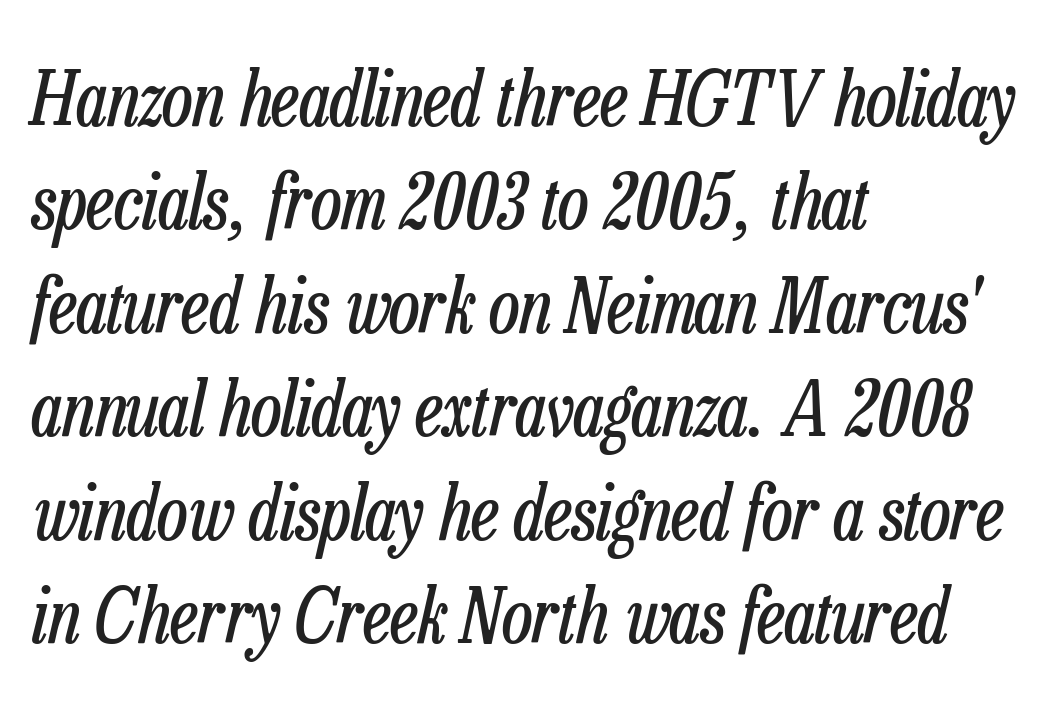
{"italic": "yes", "lean": "right", "slant_degrees": 13, "bold": "no", "weight": "regular", "width": "condensed", "stroke_contrast": "low", "x_height": "medium", "monospaced": "no", "underline": "no", "align": "left", "line_spacing": "normal", "line_spacing_ratio": 1.38, "letter_spacing": "normal", "letter_spacing_em": 0.0, "glyph_px": 75}
